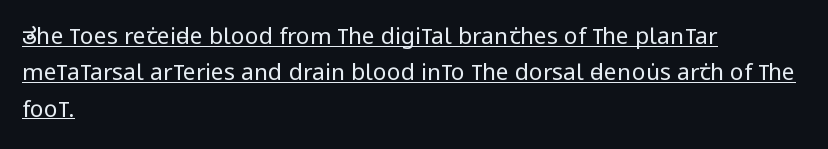
{"italic": "no", "bold": "no", "underline": "yes", "align": "left", "line_spacing": "normal", "line_spacing_ratio": 1.58, "letter_spacing": "normal", "letter_spacing_em": 0.0, "glyph_px": 23}
